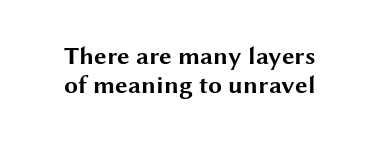
These words are printed bold, with thick strokes throughout. Students, observe: this is what under-led, compact text looks like. This sample is center-justified, so both line endings float freely. The gap between lines stays unmarked. Default kerning and tracking; the words read as compact shapes. Vertical strokes here are truly vertical.
